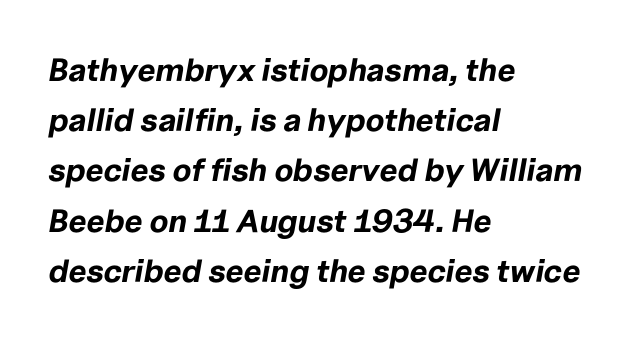
{"italic": "yes", "lean": "right", "slant_degrees": 10, "bold": "yes", "weight": "bold", "width": "normal", "stroke_contrast": "low", "x_height": "medium", "monospaced": "no", "underline": "no", "align": "left", "line_spacing": "normal", "line_spacing_ratio": 1.57, "letter_spacing": "normal", "letter_spacing_em": 0.0, "glyph_px": 32}
